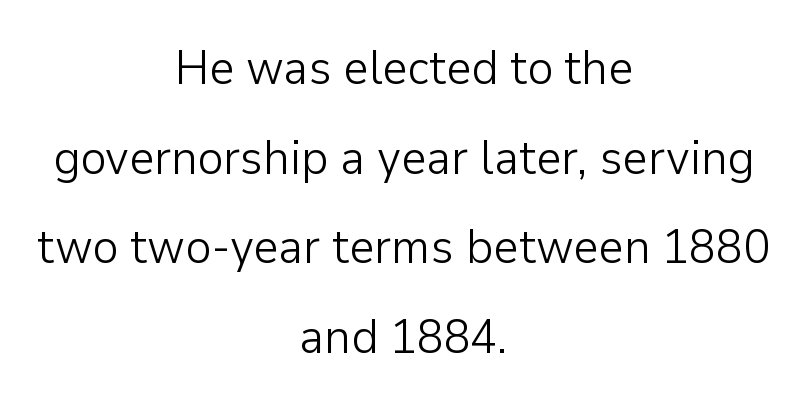
Q: Is the text bold? A: No.
Q: Is the text italic (slanted)? A: No, it is upright.
Q: Is the typeface a serif or a sans-serif typeface? A: Sans-serif.
Q: Is the text underlined? A: No.
Q: How is the paragraph aligned? A: Centered.
Q: Is the spacing between letters normal or unusually wide? A: Normal.
Q: Width (condensed, normal, or wide)? A: Normal.
Q: Stroke contrast? A: Low.
Q: x-height? A: Medium.
Q: Monospaced? A: No.
